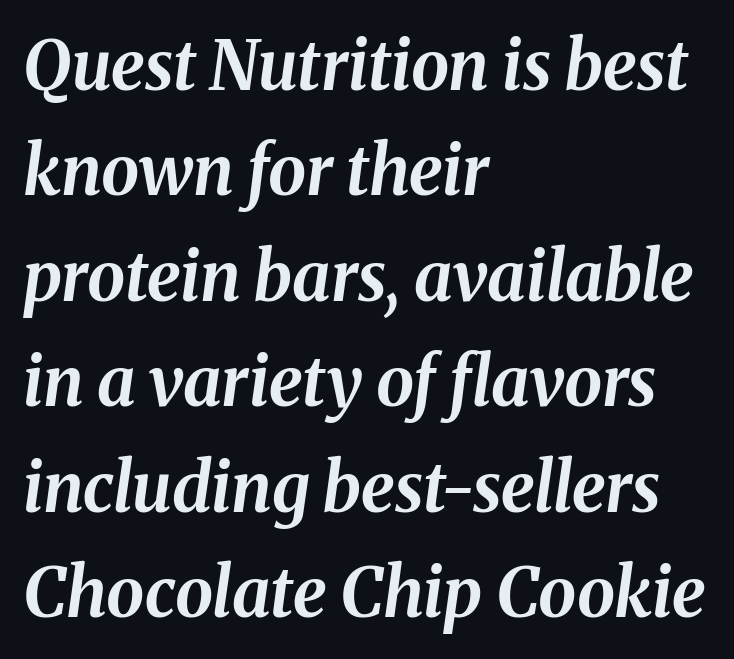
Q: Is the text bold? A: Yes.
Q: Is the text italic (slanted)? A: Yes, it leans right by about 8 degrees.
Q: Is the text underlined? A: No.
Q: How is the paragraph aligned? A: Left-aligned.
Q: Is the spacing between letters normal or unusually wide? A: Normal.
Q: Is the spacing between lines tight, normal or loose? A: Normal.
Q: Width (condensed, normal, or wide)? A: Normal.
Q: Stroke contrast? A: Medium.
Q: x-height? A: Medium.
Q: Monospaced? A: No.
